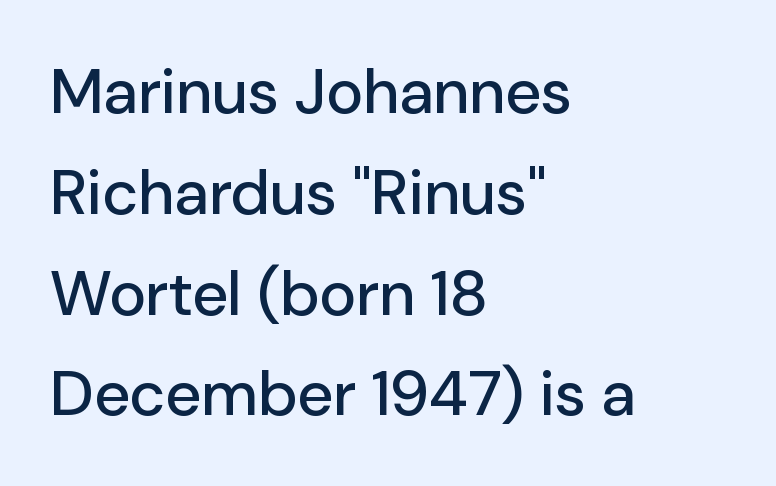
Q: Is the text italic (slanted)? A: No, it is upright.
Q: Is the typeface a serif or a sans-serif typeface? A: Sans-serif.
Q: Is the text underlined? A: No.
Q: How is the paragraph aligned? A: Left-aligned.
Q: Is the spacing between letters normal or unusually wide? A: Normal.
Q: Is the spacing between lines tight, normal or loose? A: Normal.
Q: Width (condensed, normal, or wide)? A: Normal.
Q: Stroke contrast? A: Low.
Q: x-height? A: Medium.
Q: Monospaced? A: No.
